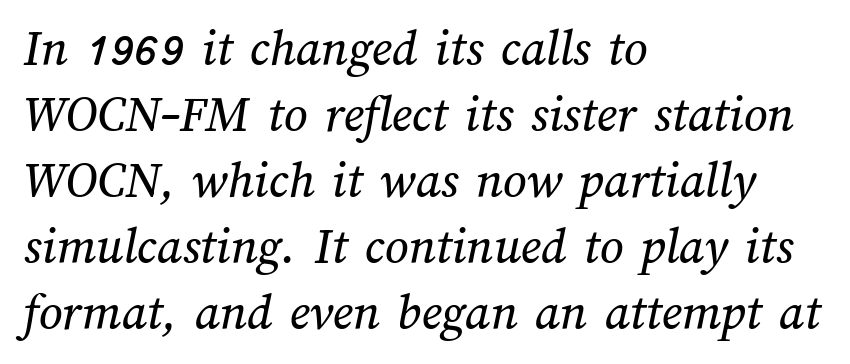
Q: Is the text underlined? A: No.
Q: How is the paragraph aligned? A: Left-aligned.
Q: Is the spacing between letters normal or unusually wide? A: Normal.
Q: Is the spacing between lines tight, normal or loose? A: Normal.
Q: Width (condensed, normal, or wide)? A: Normal.
Q: Stroke contrast? A: Medium.
Q: x-height? A: Medium.
Q: Monospaced? A: No.
